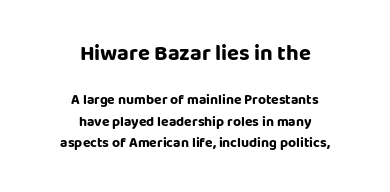
The image shows 22 px text type, upright; set centered, normal line spacing (1.53x), normal letter spacing, not underlined; the first (top) block is 1.57x larger.
